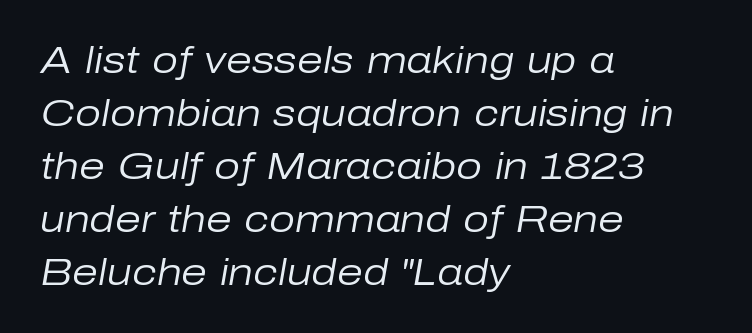
The image shows 37 px regular-weight type, italic (leaning right); set left-aligned, normal line spacing (1.43x), normal letter spacing, not underlined; low stroke contrast and a medium x-height.
